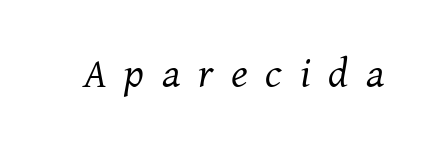
The passage shown is typed in a proportional face where columns would drift. The rendering applies a slant to the glyphs. Check the space under the baseline: it is left empty. The characters are drawn with everyday or finer stroke widths. A serif font was chosen for this passage. A typesetter would call this heavily tracked-out type.
